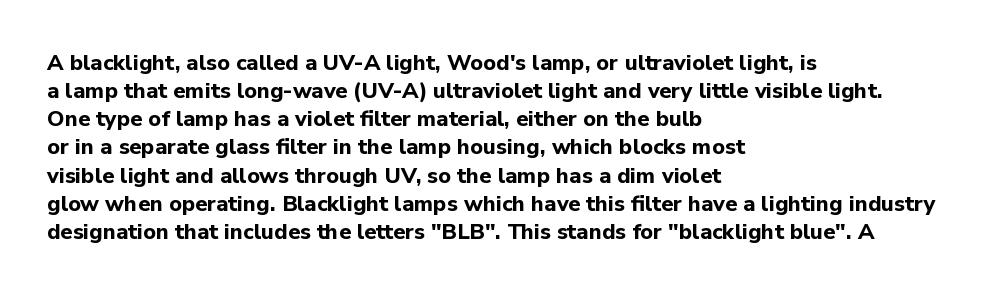
The image shows 22 px bold type, upright; set left-aligned, normal line spacing (1.28x), normal letter spacing, not underlined.
